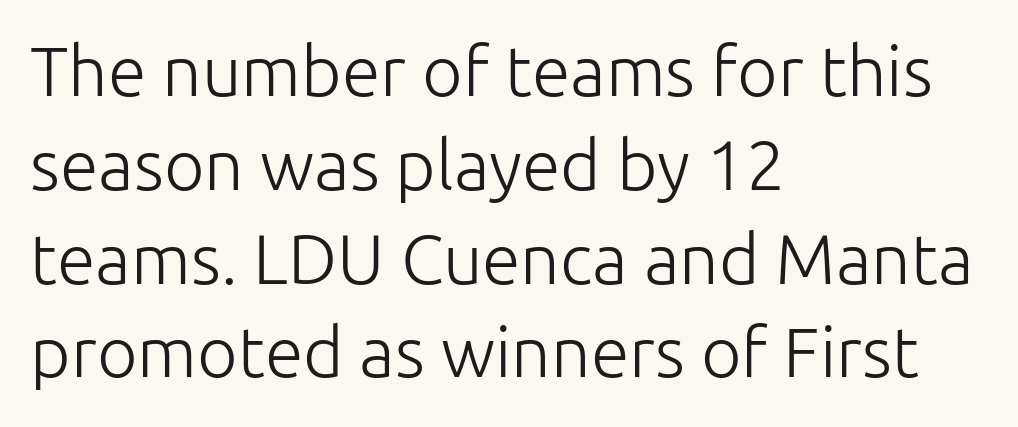
The image shows 70 px light sans-serif type, upright; set left-aligned, normal line spacing (1.34x), normal letter spacing, not underlined; low stroke contrast and a medium x-height.
